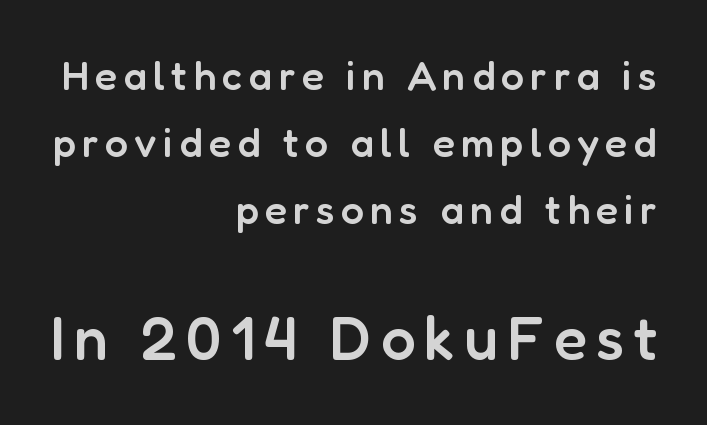
{"serif": "no", "italic": "no", "bold": "semi", "weight": "semibold", "width": "normal", "stroke_contrast": "low", "x_height": "medium", "monospaced": "no", "underline": "no", "align": "right", "line_spacing": "normal", "line_spacing_ratio": 1.63, "larger_block": "second", "size_ratio": 1.49, "glyph_px": 61}
